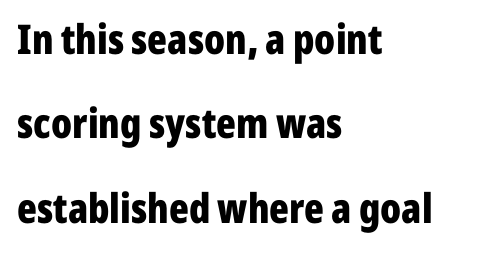
{"serif": "no", "italic": "no", "bold": "yes", "weight": "bold", "width": "condensed", "stroke_contrast": "low", "x_height": "medium", "monospaced": "no", "underline": "no", "align": "left", "line_spacing": "loose", "line_spacing_ratio": 2.06, "letter_spacing": "normal", "letter_spacing_em": 0.0, "glyph_px": 41}
